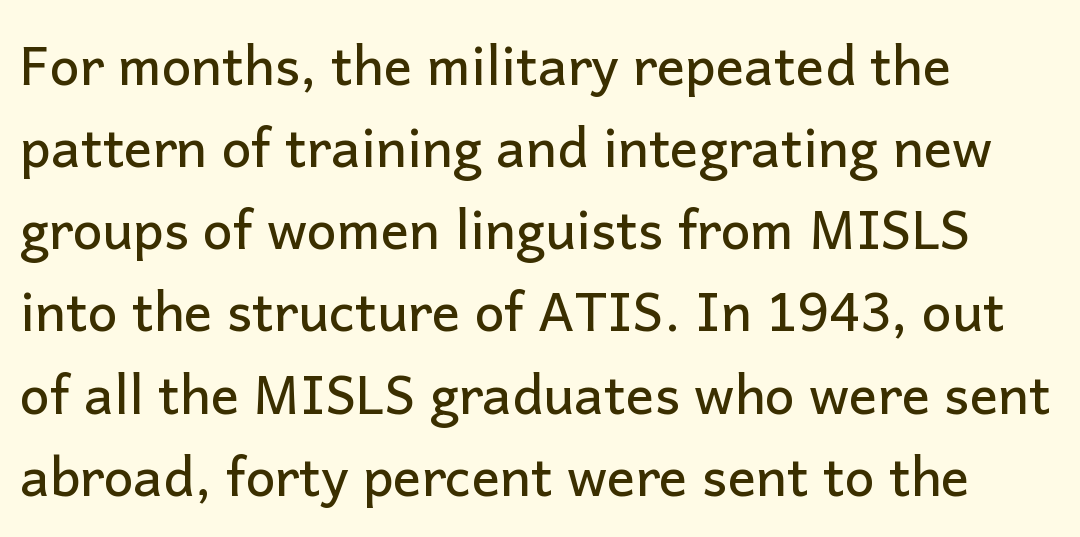
{"serif": "no", "italic": "no", "width": "normal", "stroke_contrast": "low", "x_height": "medium", "monospaced": "no", "underline": "no", "align": "left", "line_spacing": "normal", "line_spacing_ratio": 1.55, "letter_spacing": "normal", "letter_spacing_em": 0.0, "glyph_px": 53}
